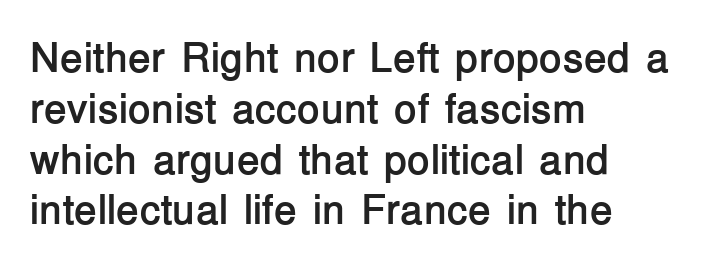
{"serif": "no", "italic": "no", "bold": "yes", "weight": "semibold", "width": "normal", "stroke_contrast": "low", "x_height": "medium", "monospaced": "no", "underline": "no", "align": "left", "line_spacing_ratio": 1.21, "letter_spacing": "normal", "letter_spacing_em": 0.0, "glyph_px": 42}
